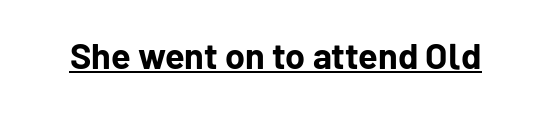
{"serif": "no", "italic": "no", "bold": "yes", "weight": "bold", "width": "normal", "stroke_contrast": "low", "x_height": "medium", "monospaced": "no", "underline": "yes", "letter_spacing": "normal", "letter_spacing_em": 0.0, "glyph_px": 36}
